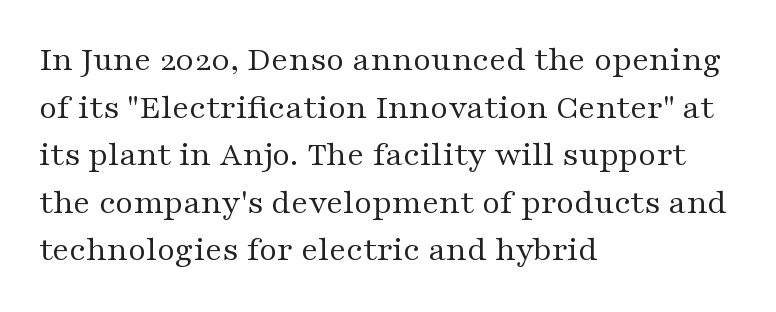
Weight: regular or lighter. Do the letters lean? They stand straight. I'd call this a serif setting — the letters wear small feet. Characters follow at the spacing the type designer built in.
